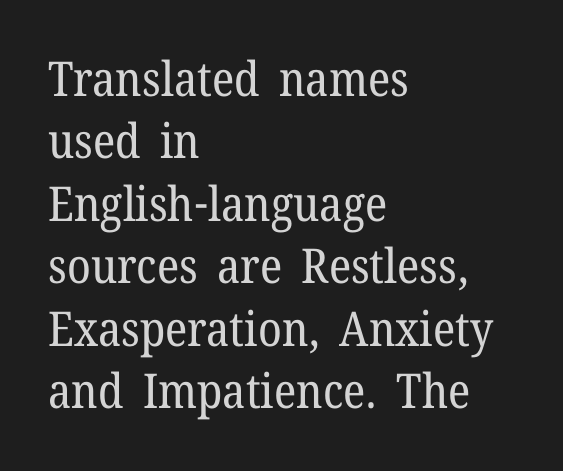
Q: Is the text bold? A: No.
Q: Is the text italic (slanted)? A: No, it is upright.
Q: Is the typeface a serif or a sans-serif typeface? A: Serif.
Q: Is the text underlined? A: No.
Q: How is the paragraph aligned? A: Left-aligned.
Q: Is the spacing between letters normal or unusually wide? A: Normal.
Q: Is the spacing between lines tight, normal or loose? A: Normal.
Q: Width (condensed, normal, or wide)? A: Normal.
Q: Stroke contrast? A: Low.
Q: x-height? A: Medium.
Q: Monospaced? A: No.
